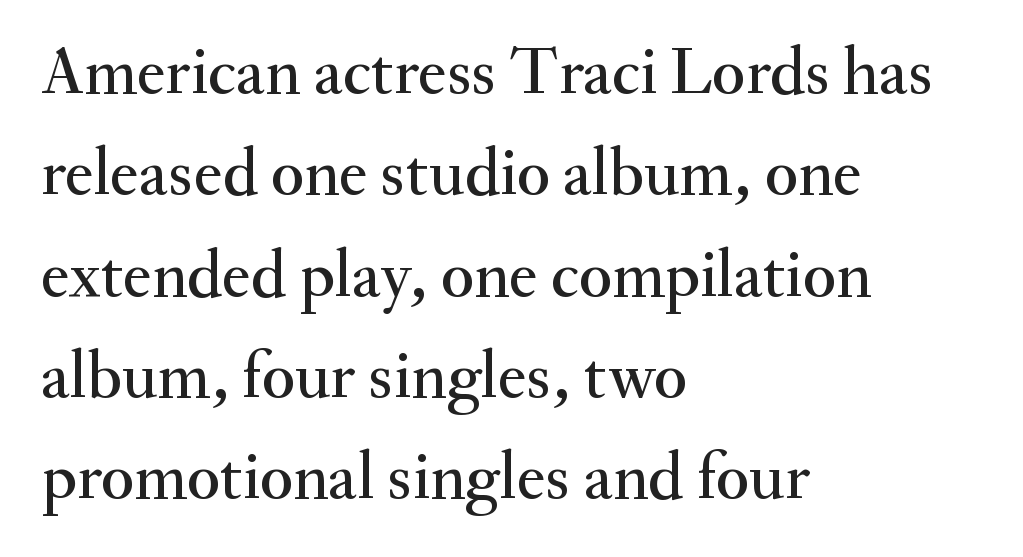
The image shows 68 px serif type, upright; set left-aligned, normal line spacing (1.49x), normal letter spacing, not underlined; medium stroke contrast and a small x-height.
